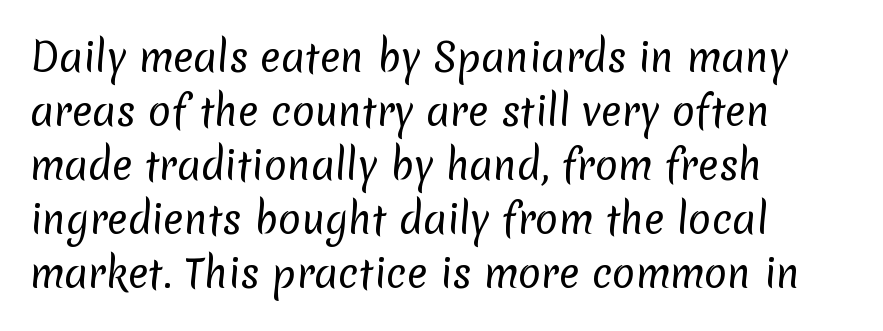
Q: Is the text bold? A: No.
Q: Is the typeface a serif or a sans-serif typeface? A: Sans-serif.
Q: Is the text underlined? A: No.
Q: How is the paragraph aligned? A: Left-aligned.
Q: Is the spacing between letters normal or unusually wide? A: Normal.
Q: Is the spacing between lines tight, normal or loose? A: Normal.
Q: Width (condensed, normal, or wide)? A: Normal.
Q: Stroke contrast? A: Low.
Q: x-height? A: Medium.
Q: Monospaced? A: No.
